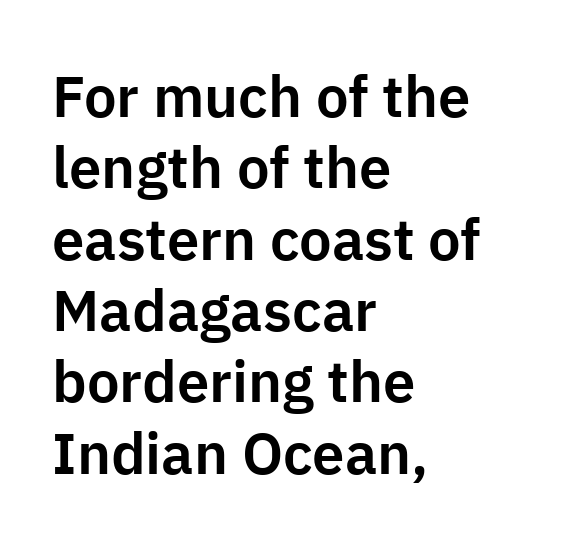
Q: Is the text italic (slanted)? A: No, it is upright.
Q: Is the typeface a serif or a sans-serif typeface? A: Sans-serif.
Q: Is the text underlined? A: No.
Q: How is the paragraph aligned? A: Left-aligned.
Q: Is the spacing between letters normal or unusually wide? A: Normal.
Q: Width (condensed, normal, or wide)? A: Normal.
Q: Stroke contrast? A: Low.
Q: x-height? A: Medium.
Q: Monospaced? A: No.
